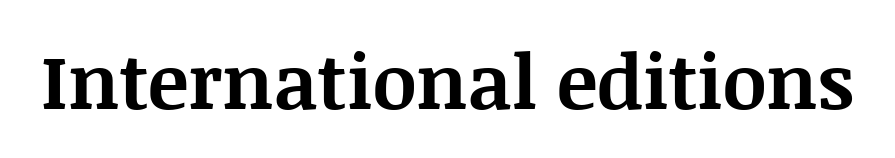
{"serif": "yes", "italic": "no", "bold": "yes", "weight": "bold", "width": "normal", "stroke_contrast": "medium", "x_height": "large", "monospaced": "no", "underline": "no", "letter_spacing": "normal", "letter_spacing_em": 0.0, "glyph_px": 76}
